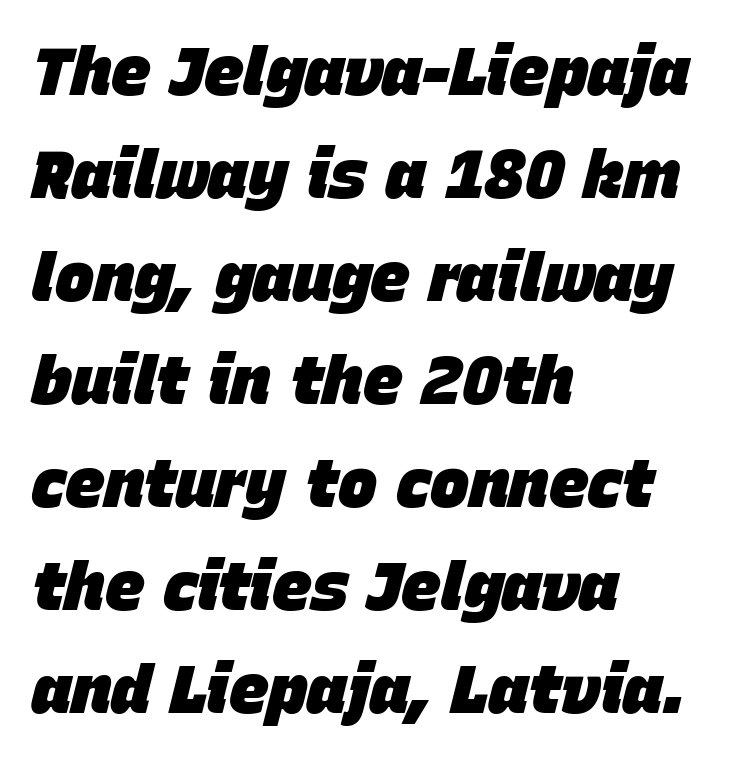
The image shows 66 px heavy type, italic (leaning right); set left-aligned, normal line spacing (1.56x), normal letter spacing, not underlined; low stroke contrast and a large x-height.
